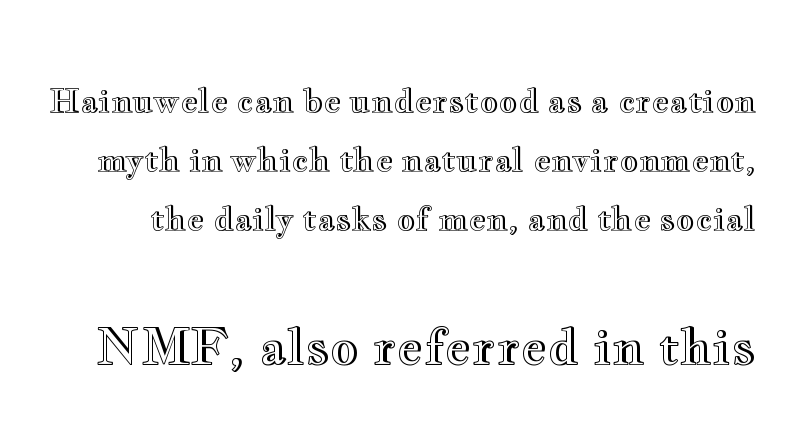
The image shows 50 px wide type, upright; set line spacing 1.79x, normal letter spacing, not underlined; the second (bottom) block is 1.52x larger; a small x-height.
